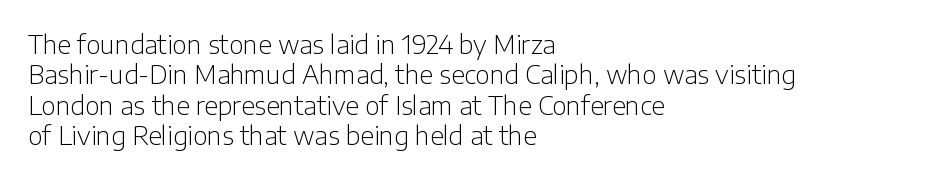
The image shows 25 px text type, upright; set left-aligned, line spacing 1.22x, normal letter spacing, not underlined.
